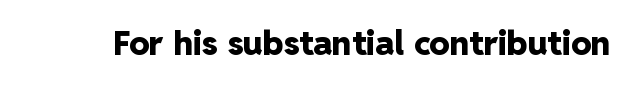
The type sits square on the baseline with zero lean. The face used here has the dense, thick strokes of a bold. Descenders hang freely into open space. The passage shown has conventional tracking throughout. The type family on display is of the sans-serif kind. Think of a printed novel: that variable character pitch is what you see here.
